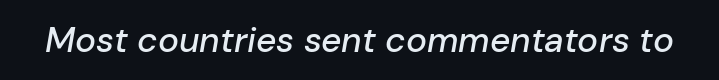
Varying glyph widths throughout — classic text-font behaviour. Observe the ordinary spacing: letters are neighbours, not strangers. Unmarked baselines from the first word to the last. Style check: oblique.
